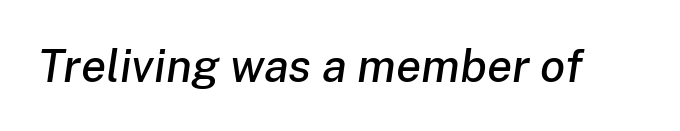
The tracking reads as untouched default to a designer's eye. Varying glyph widths throughout — classic text-font behaviour. A bare baseline throughout the passage. Observe the lean: these are italic letterforms.
